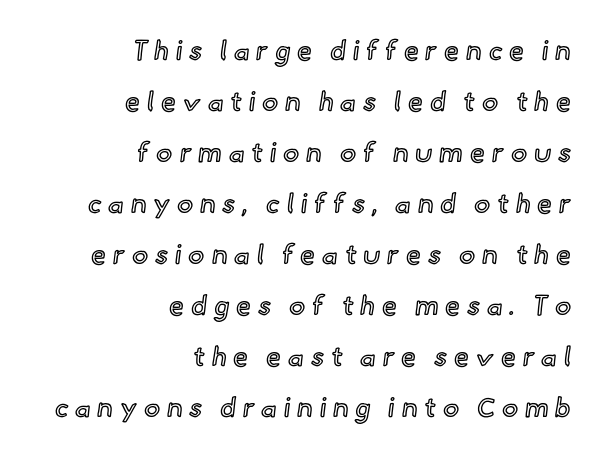
Q: Is the text italic (slanted)? A: Yes.
Q: Is the text underlined? A: No.
Q: How is the paragraph aligned? A: Right-aligned.
Q: Is the spacing between letters normal or unusually wide? A: Unusually wide.
